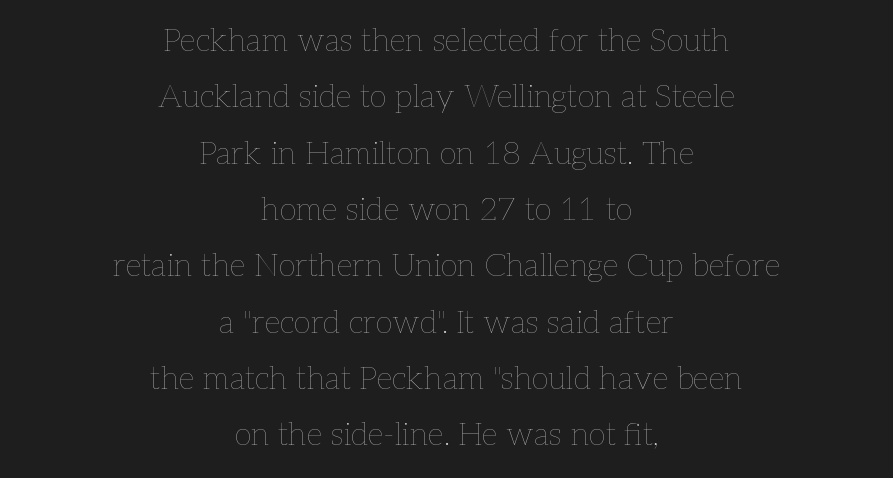
Q: Is the text bold? A: No.
Q: Is the text italic (slanted)? A: No, it is upright.
Q: Is the text underlined? A: No.
Q: How is the paragraph aligned? A: Centered.
Q: Is the spacing between letters normal or unusually wide? A: Normal.
Q: Width (condensed, normal, or wide)? A: Normal.
Q: Stroke contrast? A: Low.
Q: x-height? A: Medium.
Q: Monospaced? A: No.
